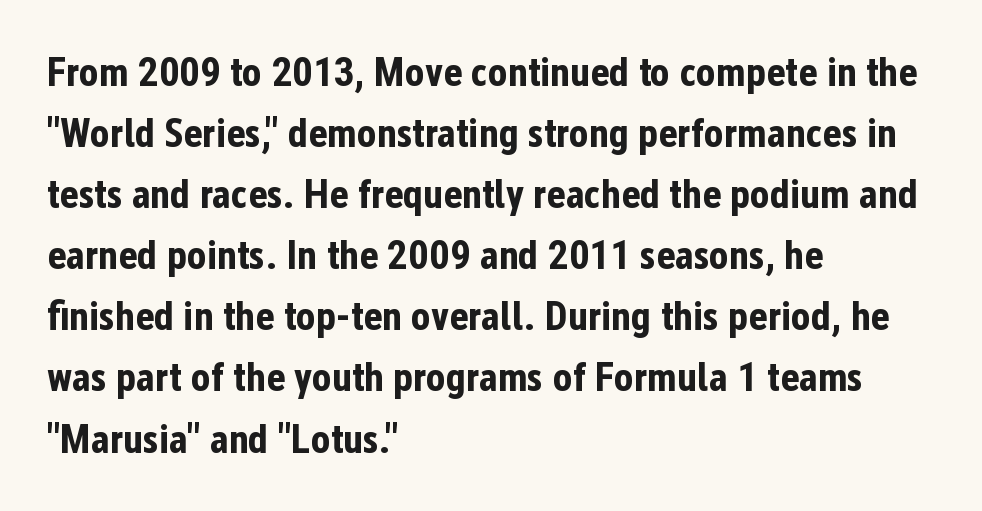
The space directly below the letters is spotless. Nothing sits at the stroke ends, so this counts as sans-serif. Looks like regular typesetting: each glyph gets only the width it needs. Designer's note — italics off, roman on. The face used here is rendered with its standard letterfit. The setting favours the left margin, as ordinary paragraphs usually do.
